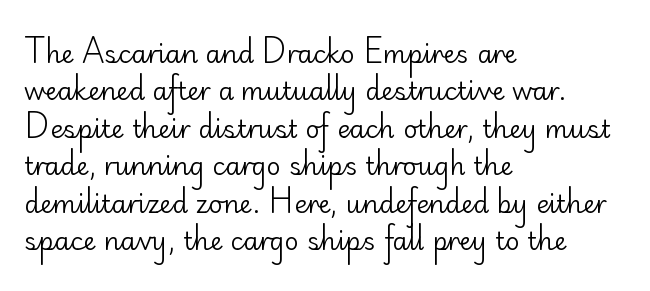
The image shows 25 px text type, upright; set left-aligned, normal line spacing (1.5x), normal letter spacing, not underlined.
